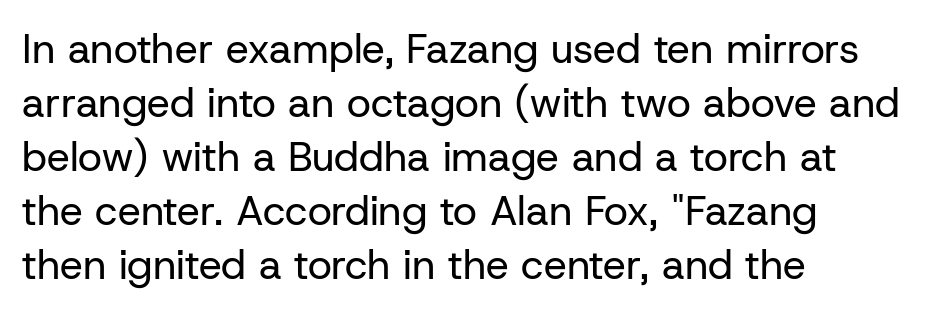
Horizontal alignment here is leftward, the default for most running prose. Each word holds together tightly as a unit, with standard inter-letter gaps. Students, observe: this is what conventionally led text looks like. The passage shown is not bold in any degree.
